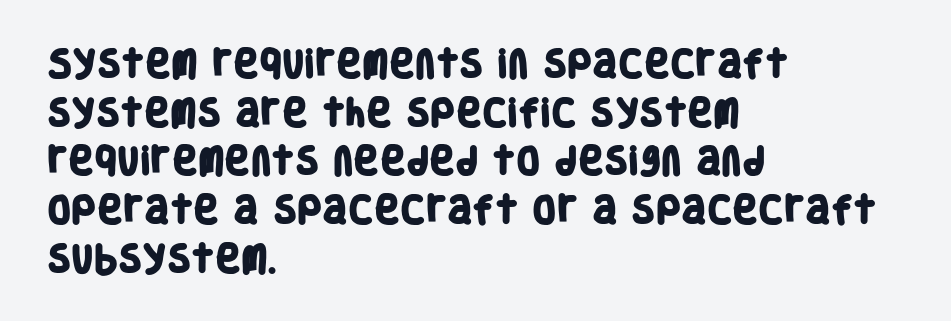
Nobody touched the tracking dial on this one. What weight is shown? A full bold with thick strokes. This rendering employs a face without finishing strokes, i.e., a sans-serif. The vertical gap from one line to the next is medium. The glyphs are unaccompanied by any horizontal stroke below them. The rendering uses natural spacing where letterforms have individual widths.
